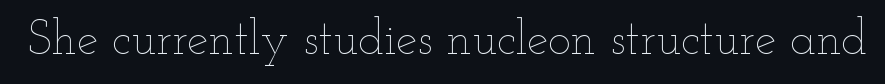
The gaps between neighbouring characters are ordinary and unremarkable. The lettering holds an erect, upright posture throughout. Note the varied advance widths — an 'i' is clearly narrower than an 'm'. The area under the type is left untouched.
